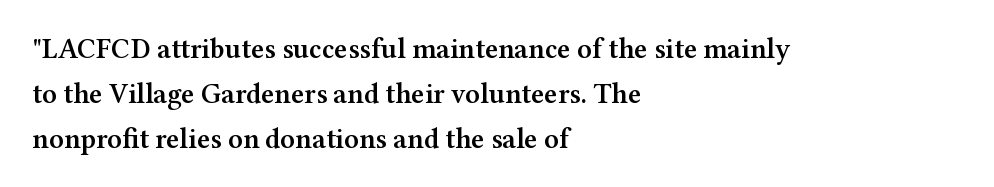
Does the type have serifs? Yes, each stem ends in a small foot. Do the characters align in a grid? No, the font is proportional. Inter-character spacing is left at the font's built-in metrics. The specimen omits any rule beneath the text block's lines. Alignment: flush left. The strokes are fattened partway — semibold, not bold.
